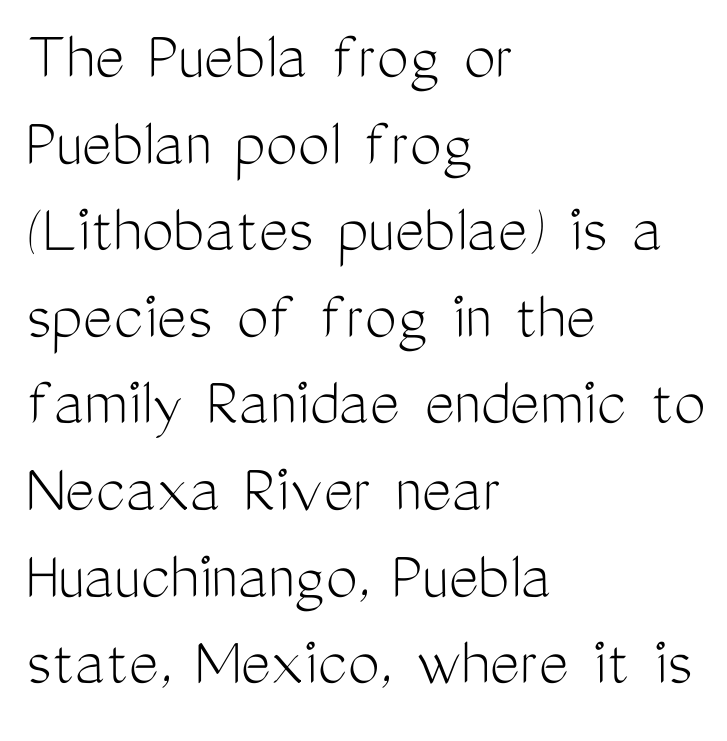
No chunkiness to these letters — they're not bold. Observe the absence of serifs on each vertical stroke in this sample. Do the characters align in a grid? No, the font is proportional. Underlining? Definitely not there.
